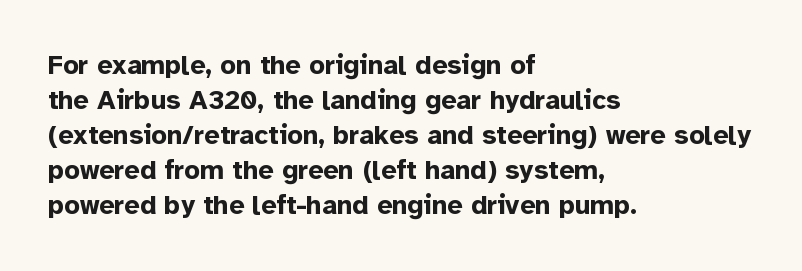
{"italic": "no", "bold": "yes", "underline": "no", "align": "left", "line_spacing": "normal", "line_spacing_ratio": 1.3, "letter_spacing": "normal", "letter_spacing_em": 0.0, "glyph_px": 27}
